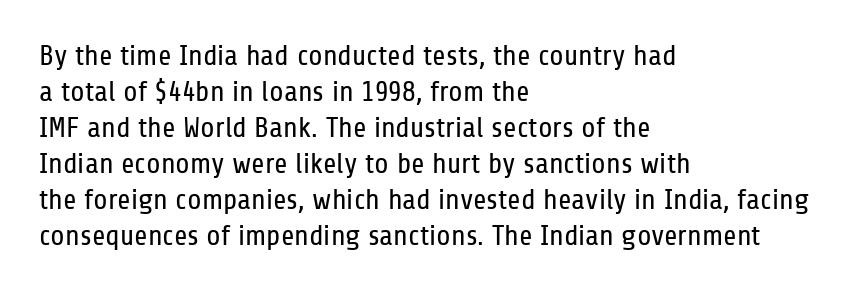
{"serif": "no", "italic": "no", "bold": "no", "weight": "regular", "width": "condensed", "stroke_contrast": "low", "x_height": "medium", "monospaced": "no", "underline": "no", "align": "left", "line_spacing_ratio": 1.24, "letter_spacing": "normal", "letter_spacing_em": 0.0, "glyph_px": 29}
